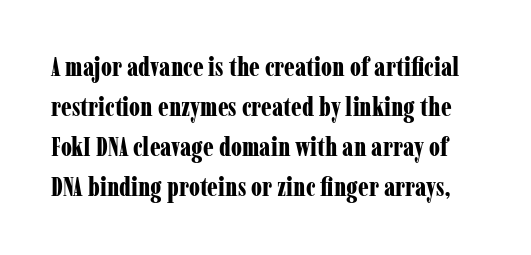
Does the leading feel generous? No, just average. Characters remain perfectly vertical along every line. Compared with an ordinary text face, these strokes are far heavier — a full bold. Look at the tracking — it's just the regular setting, nothing added.
